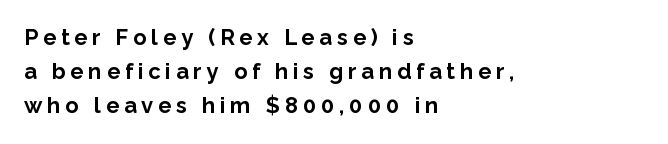
Students, this is bold: see how much ink each stroke carries. How are the letters spaced? Widely, with obvious added tracking. Unlike italic type, these characters show no tilt at all. The typesetter chose a ragged-right arrangement here.
